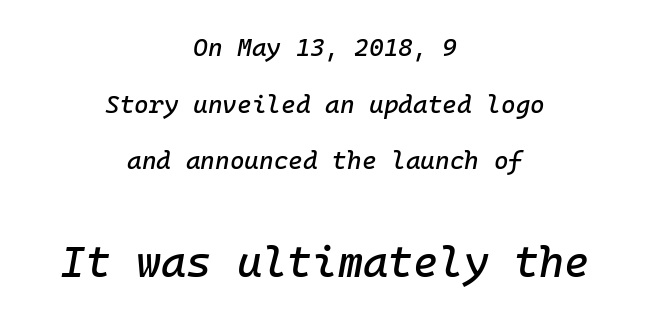
{"italic": "yes", "lean": "right", "slant_degrees": 10, "width": "normal", "stroke_contrast": "low", "x_height": "medium", "monospaced": "yes", "underline": "no", "align": "center", "line_spacing": "loose", "line_spacing_ratio": 2.27, "letter_spacing": "normal", "letter_spacing_em": 0.0, "larger_block": "second", "size_ratio": 1.72, "glyph_px": 43}
